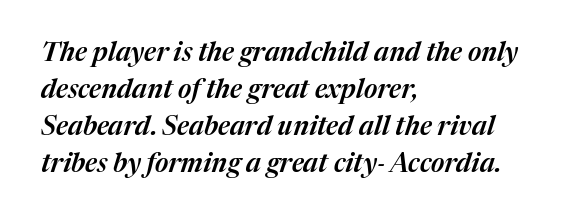
The image shows 26 px text type, italic (leaning right); set left-aligned, normal line spacing (1.42x), normal letter spacing, not underlined.
